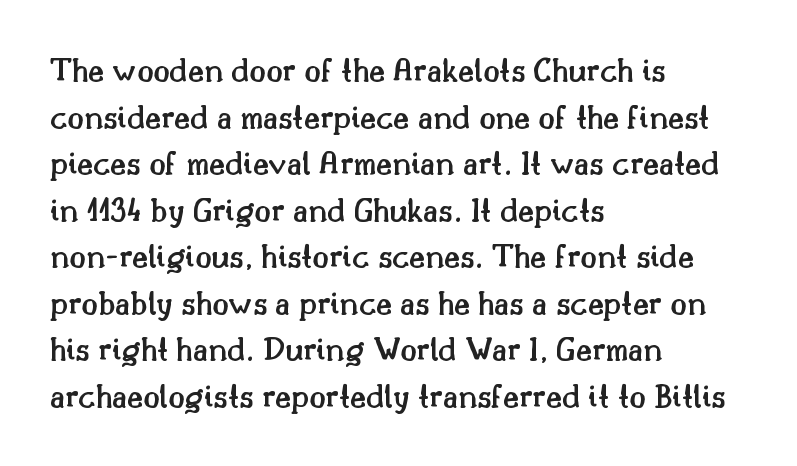
{"serif": "yes", "italic": "no", "bold": "semi", "weight": "semibold", "width": "normal", "stroke_contrast": "medium", "x_height": "small", "monospaced": "no", "underline": "no", "align": "left", "line_spacing": "normal", "line_spacing_ratio": 1.37, "letter_spacing": "normal", "letter_spacing_em": 0.0, "glyph_px": 34}
